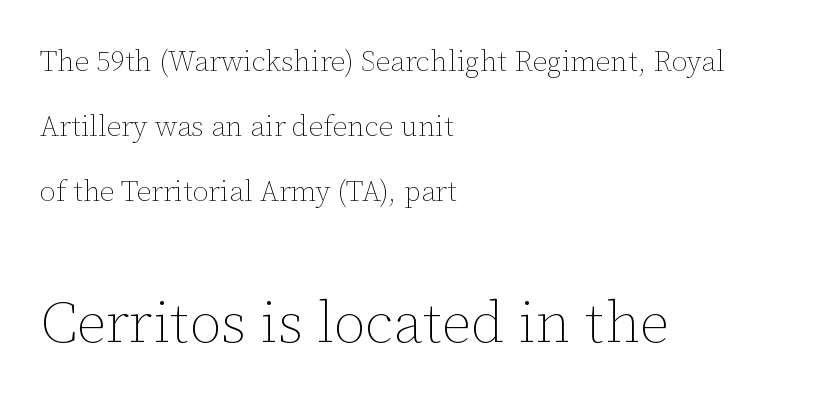
The image shows 58 px thin type, upright; set left-aligned, loose line spacing (2.24x), normal letter spacing, not underlined; the second (bottom) block is 2.0x larger; low stroke contrast and a medium x-height.
